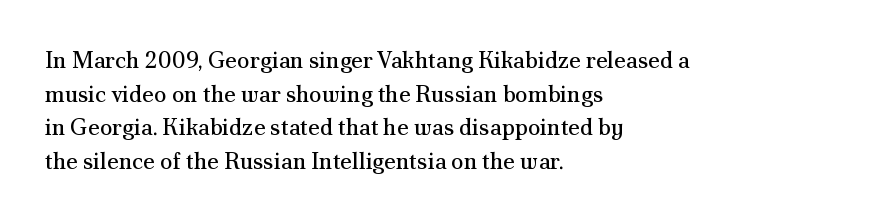
Q: Is the text bold? A: No.
Q: Is the text italic (slanted)? A: No, it is upright.
Q: Is the text underlined? A: No.
Q: How is the paragraph aligned? A: Left-aligned.
Q: Is the spacing between letters normal or unusually wide? A: Normal.
Q: Is the spacing between lines tight, normal or loose? A: Normal.
